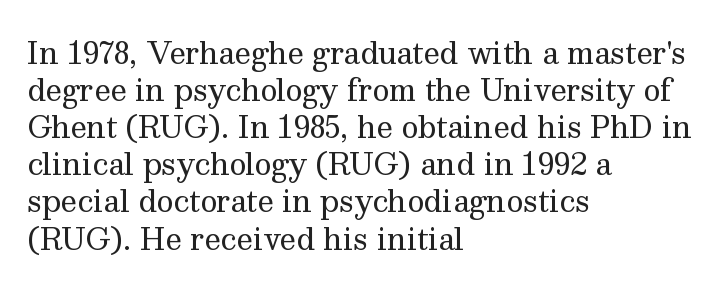
Q: Is the text bold? A: No.
Q: Is the text italic (slanted)? A: No, it is upright.
Q: Is the typeface a serif or a sans-serif typeface? A: Serif.
Q: Is the text underlined? A: No.
Q: How is the paragraph aligned? A: Left-aligned.
Q: Is the spacing between letters normal or unusually wide? A: Normal.
Q: Is the spacing between lines tight, normal or loose? A: Normal.
Q: Width (condensed, normal, or wide)? A: Normal.
Q: Stroke contrast? A: Medium.
Q: x-height? A: Medium.
Q: Monospaced? A: No.
